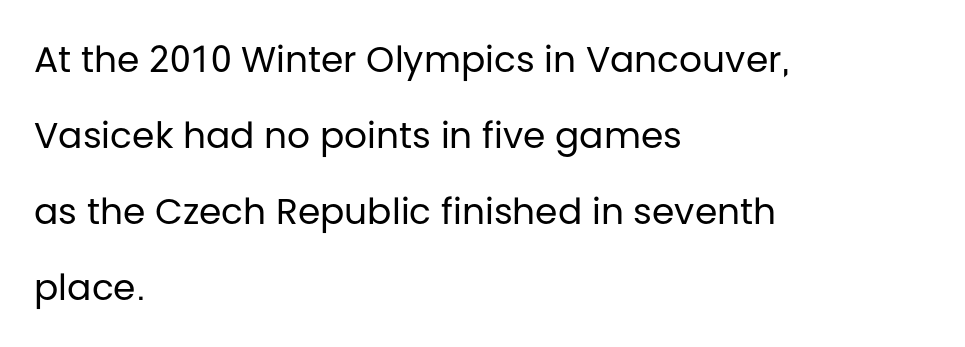
{"serif": "no", "italic": "no", "bold": "no", "weight": "regular", "width": "normal", "stroke_contrast": "low", "x_height": "large", "monospaced": "no", "underline": "no", "align": "left", "line_spacing": "loose", "line_spacing_ratio": 2.11, "letter_spacing": "normal", "letter_spacing_em": 0.0, "glyph_px": 36}
